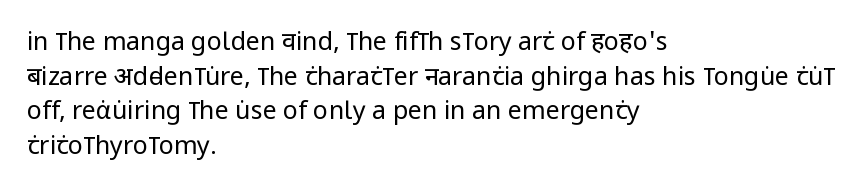
The letters stand straight up with perfectly vertical stems. The typesetter chose a ragged-right arrangement here. What's the leading like? Ordinary, nothing unusual. Nothing unusual about the tracking: characters are spaced as the font intends. Is the stroke heavy? The answer is a plain regular-or-lighter.
